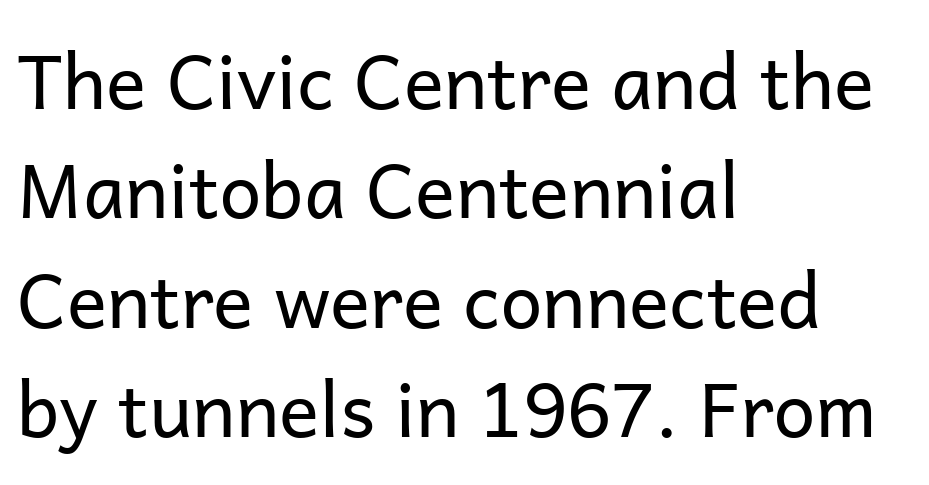
The image shows 75 px regular-weight sans-serif type, upright; set left-aligned, normal line spacing (1.46x), normal letter spacing, not underlined; low stroke contrast and a medium x-height.
